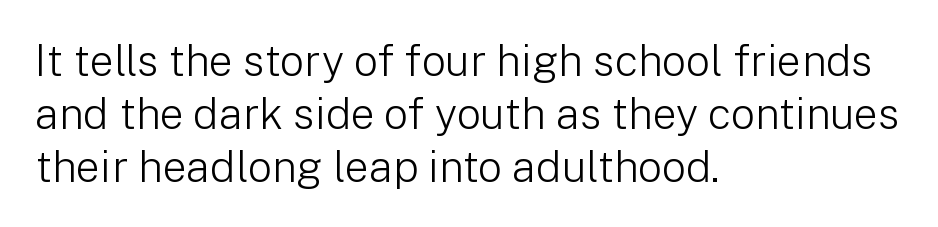
{"serif": "no", "italic": "no", "bold": "no", "weight": "light", "width": "normal", "stroke_contrast": "low", "x_height": "medium", "monospaced": "no", "underline": "no", "align": "left", "line_spacing_ratio": 1.23, "letter_spacing": "normal", "letter_spacing_em": 0.0, "glyph_px": 43}
